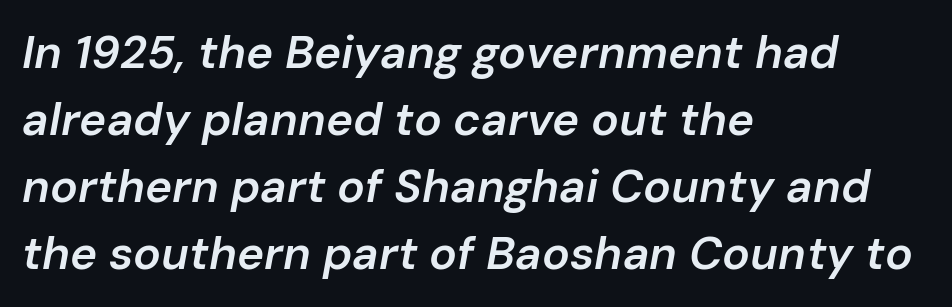
Bold? Not quite — semibold, heavier than regular but stopping short. Does extra space separate the letters? No, they use regular spacing. One-word summary of the alignment: left. The face used here is proportionally spaced, like ordinary book or web type. The space beneath each line is pristine and unruled.
